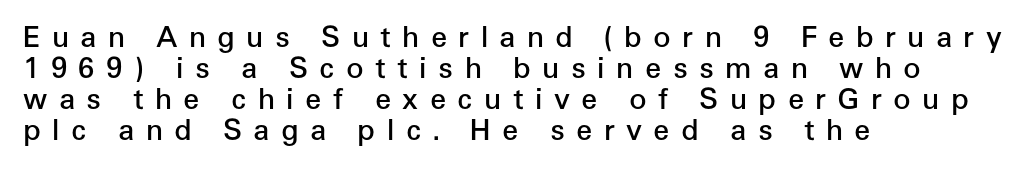
Quick note: not italic, upright. Anything drawn beneath the words? Only blank space. All the whitespace from short lines collects on the right. Do the characters align in a grid? No, the font is proportional. Display-style spreading of the glyphs; the letterfit is very open.
